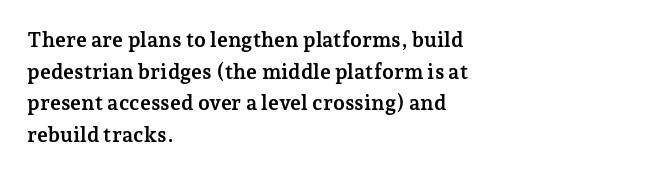
This is roman type, the default non-slanted kind. Observe the ordinary spacing: letters are neighbours, not strangers. The space between consecutive lines is moderate. Leftover space on each line is placed entirely after the last word. The string is rendered with underlining switched off. What weight is shown? A full bold with thick strokes.
